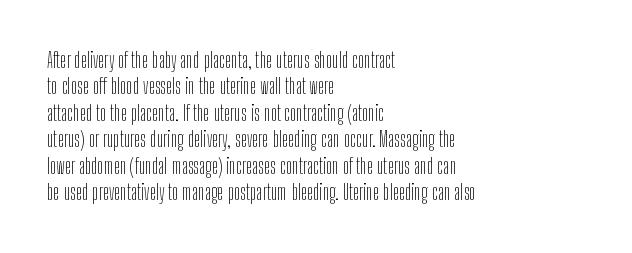
The image shows 21 px text type, upright; set left-aligned, normal line spacing (1.26x), normal letter spacing, not underlined.
